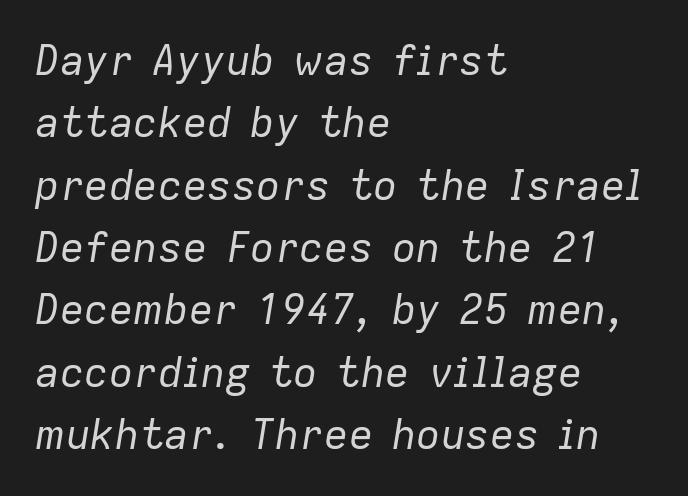
Q: Is the text bold? A: No.
Q: Is the text italic (slanted)? A: Yes, it leans right by about 9 degrees.
Q: Is the text underlined? A: No.
Q: How is the paragraph aligned? A: Left-aligned.
Q: Is the spacing between letters normal or unusually wide? A: Normal.
Q: Is the spacing between lines tight, normal or loose? A: Normal.
Q: Width (condensed, normal, or wide)? A: Normal.
Q: Stroke contrast? A: Low.
Q: x-height? A: Medium.
Q: Monospaced? A: No.
